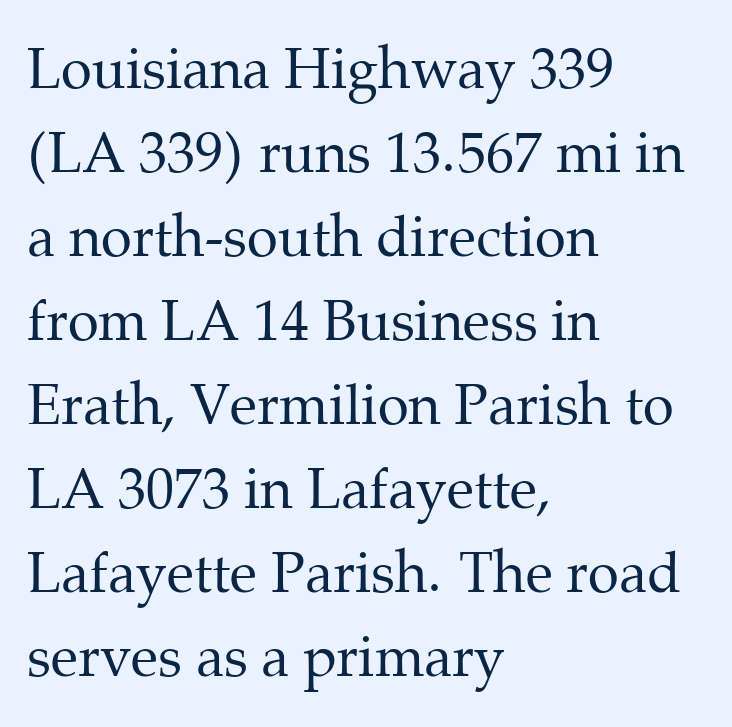
The axis of the letterforms is exactly vertical. The rows are spaced the way most documents space them. Decoration check: the copy has no underline. The designer went with a serif here, giving each stem small feet. Look at the tracking — it's just the regular setting, nothing added.
